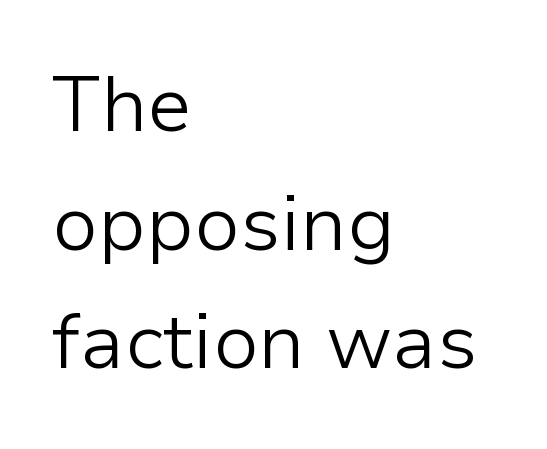
{"serif": "no", "italic": "no", "bold": "no", "weight": "light", "width": "normal", "stroke_contrast": "low", "x_height": "medium", "monospaced": "no", "underline": "no", "align": "left", "line_spacing": "normal", "line_spacing_ratio": 1.52, "letter_spacing": "normal", "letter_spacing_em": 0.0, "glyph_px": 78}
